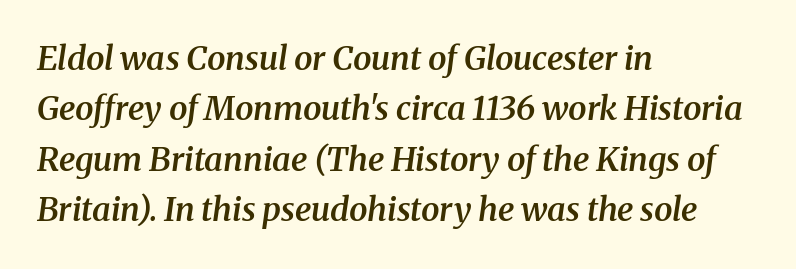
The image shows 33 px semibold serif type, italic (leaning right); set left-aligned, normal line spacing (1.53x), normal letter spacing, not underlined; medium stroke contrast and a medium x-height.
